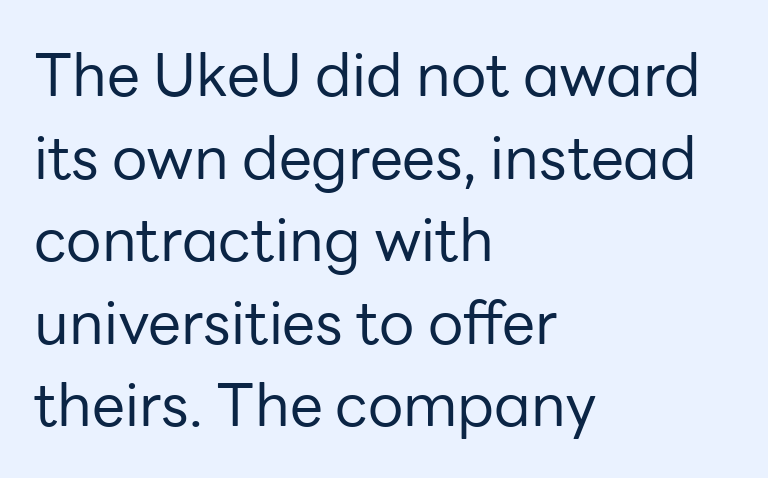
Q: Is the text bold? A: No.
Q: Is the text italic (slanted)? A: No, it is upright.
Q: Is the typeface a serif or a sans-serif typeface? A: Sans-serif.
Q: Is the text underlined? A: No.
Q: How is the paragraph aligned? A: Left-aligned.
Q: Is the spacing between letters normal or unusually wide? A: Normal.
Q: Is the spacing between lines tight, normal or loose? A: Normal.
Q: Width (condensed, normal, or wide)? A: Normal.
Q: Stroke contrast? A: Low.
Q: x-height? A: Medium.
Q: Monospaced? A: No.
